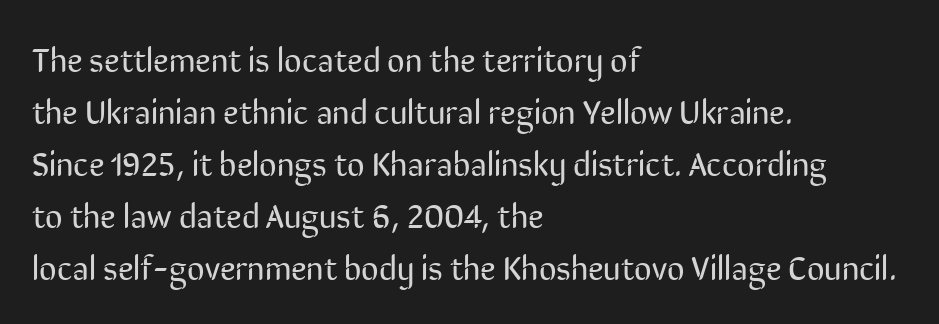
Q: Is the text bold? A: No.
Q: Is the text italic (slanted)? A: No, it is upright.
Q: Is the typeface a serif or a sans-serif typeface? A: Sans-serif.
Q: Is the text underlined? A: No.
Q: How is the paragraph aligned? A: Left-aligned.
Q: Is the spacing between letters normal or unusually wide? A: Normal.
Q: Is the spacing between lines tight, normal or loose? A: Normal.
Q: Width (condensed, normal, or wide)? A: Condensed.
Q: Stroke contrast? A: Low.
Q: x-height? A: Medium.
Q: Monospaced? A: No.
